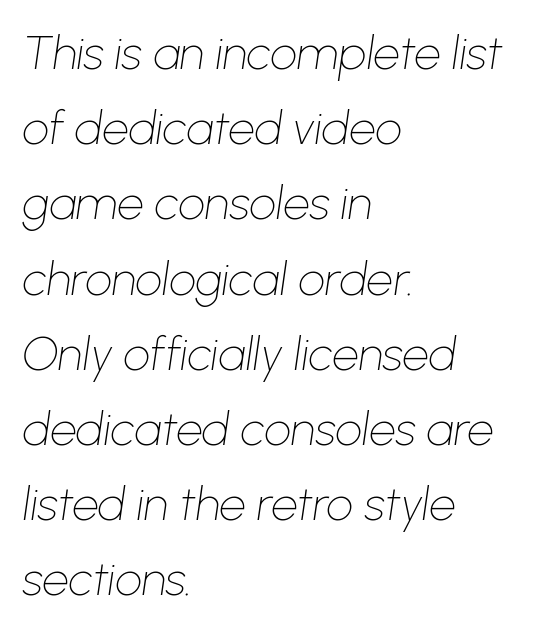
The type is set solid horizontally, with unmodified tracking. The lines in this sample share a left origin and differ only in where they stop. These lines sit exactly where default settings would place them. Spacing verdict: proportional, widths tailored to each character. The typesetting does not lean heavy: it is not bold.
